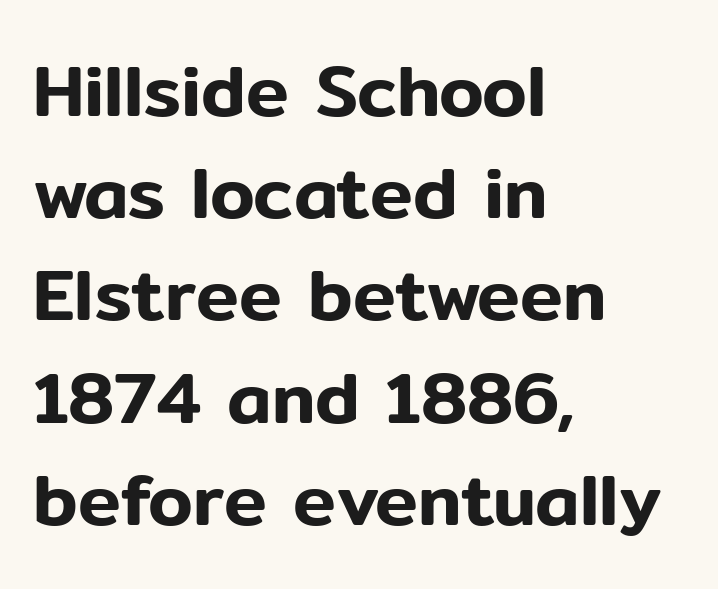
{"serif": "no", "italic": "no", "width": "normal", "stroke_contrast": "low", "x_height": "medium", "monospaced": "no", "underline": "no", "align": "left", "line_spacing": "normal", "line_spacing_ratio": 1.42, "letter_spacing": "normal", "letter_spacing_em": 0.0, "glyph_px": 72}
